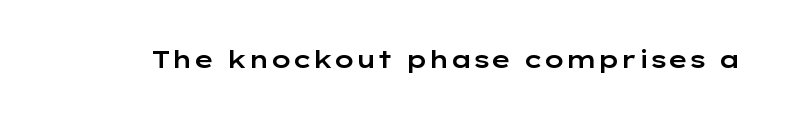
{"italic": "no", "underline": "no", "letter_spacing": "normal", "letter_spacing_em": 0.0, "glyph_px": 24}
